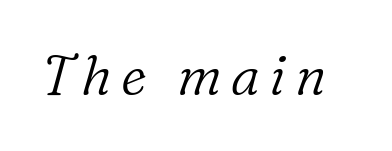
The image shows 55 px light serif type, italic (leaning right); set not underlined; low stroke contrast and a medium x-height.
